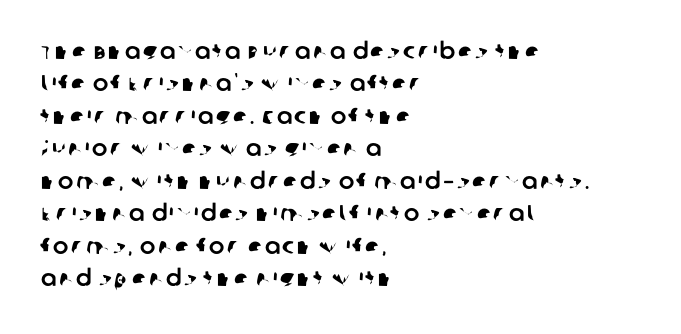
Regular leading. Each line starts at the same left margin while the right side varies. Honestly, there is no underline to notice here at all.
